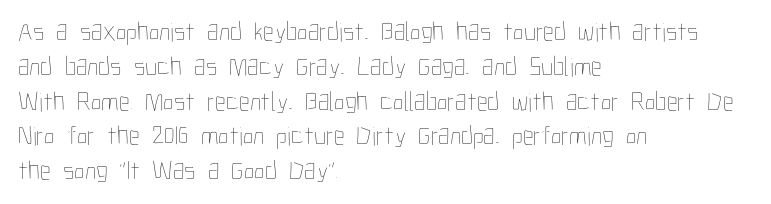
The image shows 27 px text type, upright; set left-aligned, normal line spacing (1.29x), normal letter spacing, not underlined.
